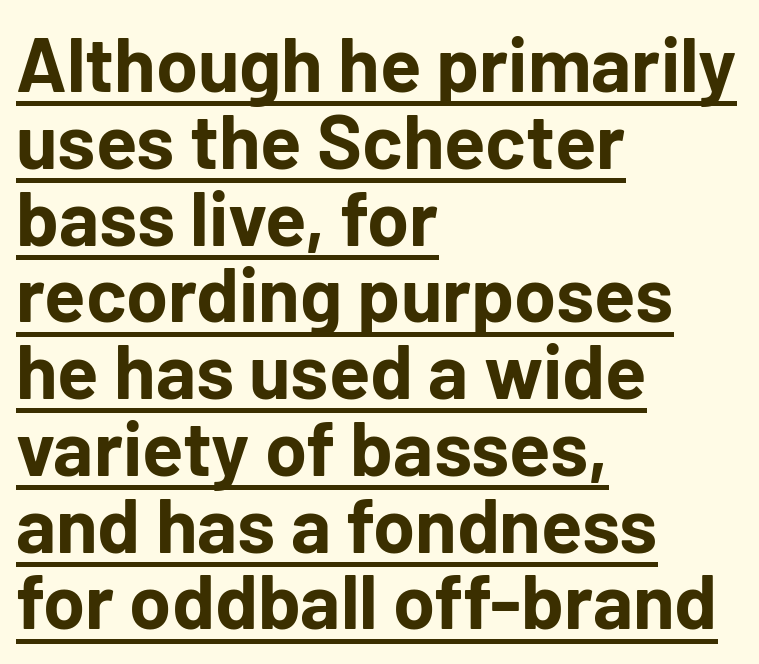
{"serif": "no", "italic": "no", "bold": "yes", "weight": "bold", "width": "normal", "stroke_contrast": "low", "x_height": "medium", "monospaced": "no", "underline": "yes", "align": "left", "line_spacing": "tight", "line_spacing_ratio": 1.01, "letter_spacing": "normal", "letter_spacing_em": 0.0, "glyph_px": 76}
